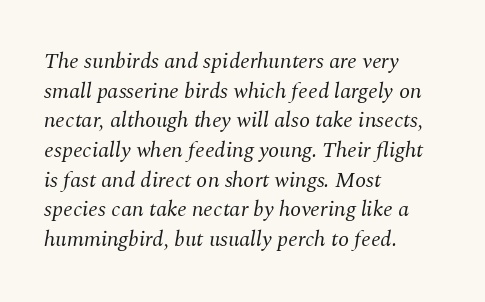
The image shows 22 px text type, italic (leaning right); set left-aligned, normal line spacing (1.35x), normal letter spacing, not underlined.
